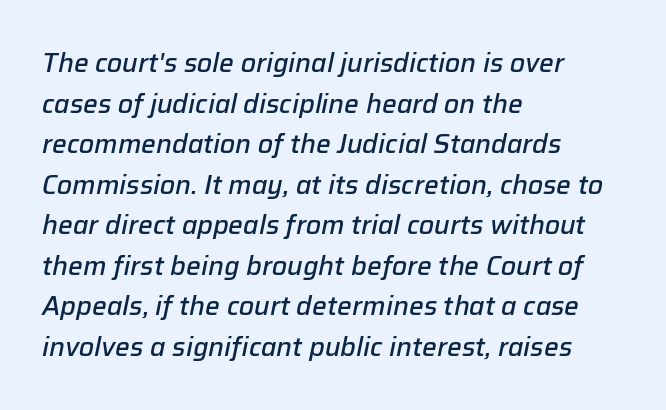
Q: Is the text bold? A: Semi-bold.
Q: Is the text italic (slanted)? A: Yes, it leans right by about 12 degrees.
Q: Is the text underlined? A: No.
Q: How is the paragraph aligned? A: Left-aligned.
Q: Is the spacing between letters normal or unusually wide? A: Normal.
Q: Is the spacing between lines tight, normal or loose? A: Normal.
